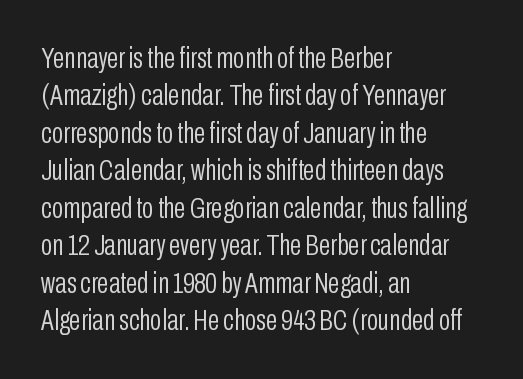
Q: Is the text bold? A: No.
Q: Is the text italic (slanted)? A: No, it is upright.
Q: Is the typeface a serif or a sans-serif typeface? A: Sans-serif.
Q: Is the text underlined? A: No.
Q: How is the paragraph aligned? A: Left-aligned.
Q: Is the spacing between letters normal or unusually wide? A: Normal.
Q: Is the spacing between lines tight, normal or loose? A: Normal.
Q: Width (condensed, normal, or wide)? A: Condensed.
Q: Stroke contrast? A: Low.
Q: x-height? A: Medium.
Q: Monospaced? A: No.
